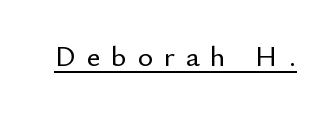
Q: Is the text italic (slanted)? A: No, it is upright.
Q: Is the typeface a serif or a sans-serif typeface? A: Sans-serif.
Q: Is the text underlined? A: Yes.
Q: Is the spacing between letters normal or unusually wide? A: Unusually wide.
Q: Width (condensed, normal, or wide)? A: Normal.
Q: Stroke contrast? A: Low.
Q: x-height? A: Small.
Q: Monospaced? A: No.
